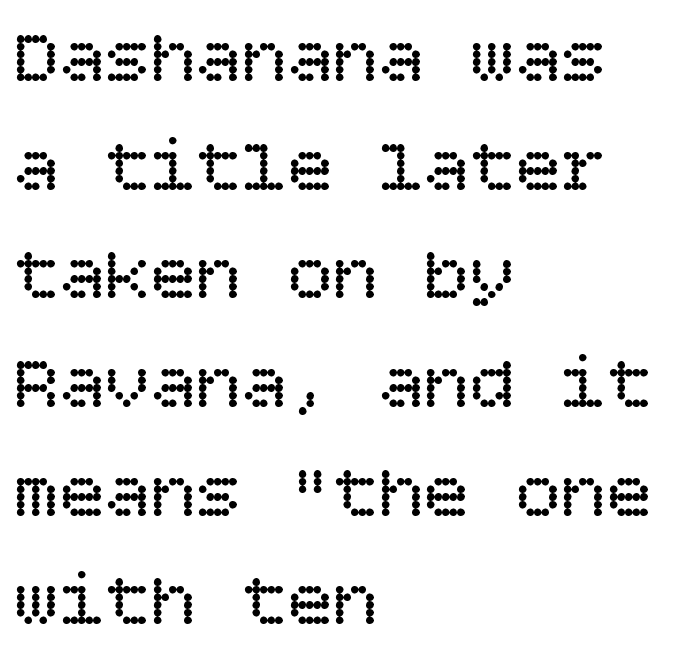
This sample uses plain, unmodified letter spacing. Typeset ragged right — the left edge is the straight one. The space beneath each line is pristine and unruled. Italic: no, the glyphs are upright roman. No extra ink here — the face is not bold.
